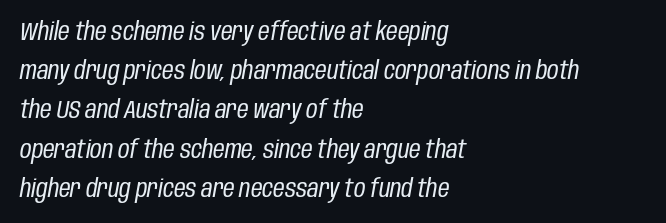
Q: Is the text bold? A: No.
Q: Is the text italic (slanted)? A: Yes, it leans right by about 10 degrees.
Q: Is the text underlined? A: No.
Q: How is the paragraph aligned? A: Left-aligned.
Q: Is the spacing between letters normal or unusually wide? A: Normal.
Q: Is the spacing between lines tight, normal or loose? A: Normal.
